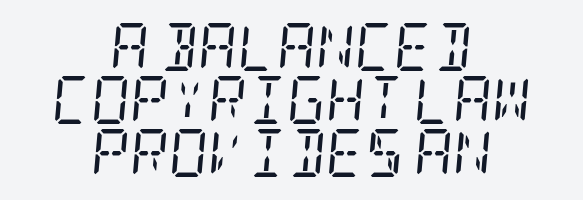
Q: Is the text bold? A: No.
Q: Is the text italic (slanted)? A: Yes, it leans right by about 5 degrees.
Q: Is the typeface a serif or a sans-serif typeface? A: Serif.
Q: Is the text underlined? A: No.
Q: How is the paragraph aligned? A: Centered.
Q: Is the spacing between letters normal or unusually wide? A: Normal.
Q: Is the spacing between lines tight, normal or loose? A: Tight.
Q: Width (condensed, normal, or wide)? A: Condensed.
Q: Stroke contrast? A: Low.
Q: x-height? A: Large.
